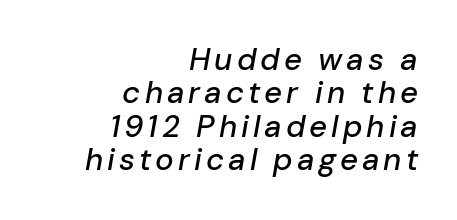
Q: Is the text italic (slanted)? A: Yes, it leans right by about 10 degrees.
Q: Is the text underlined? A: No.
Q: How is the paragraph aligned? A: Right-aligned.
Q: Is the spacing between lines tight, normal or loose? A: Tight.
Q: Width (condensed, normal, or wide)? A: Normal.
Q: Stroke contrast? A: Low.
Q: x-height? A: Medium.
Q: Monospaced? A: No.
